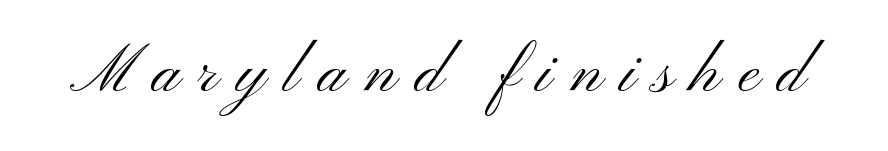
{"serif": "no", "bold": "no", "weight": "light", "width": "wide", "stroke_contrast": "medium", "x_height": "small", "monospaced": "no", "underline": "no", "letter_spacing": "wide", "letter_spacing_em": 0.29, "glyph_px": 64}
